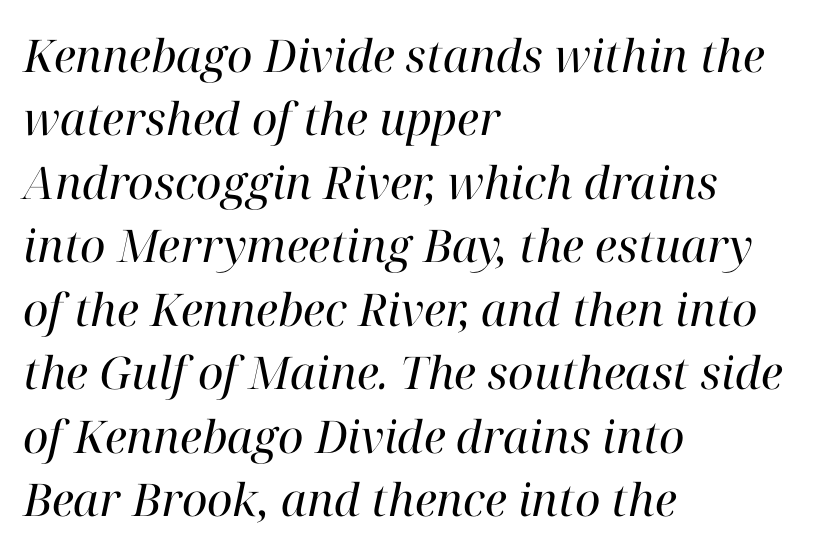
Q: Is the text bold? A: No.
Q: Is the text italic (slanted)? A: Yes, it leans right by about 12 degrees.
Q: Is the typeface a serif or a sans-serif typeface? A: Serif.
Q: Is the text underlined? A: No.
Q: How is the paragraph aligned? A: Left-aligned.
Q: Is the spacing between letters normal or unusually wide? A: Normal.
Q: Is the spacing between lines tight, normal or loose? A: Normal.
Q: Width (condensed, normal, or wide)? A: Normal.
Q: Stroke contrast? A: High.
Q: x-height? A: Medium.
Q: Monospaced? A: No.
